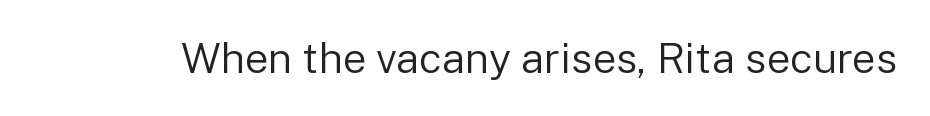
The image shows 42 px regular-weight sans-serif type, upright; set normal letter spacing, not underlined; low stroke contrast and a medium x-height.
